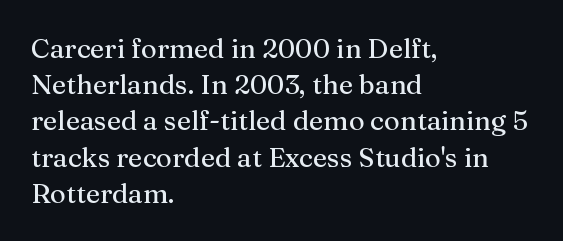
The image shows 27 px text type, upright; set left-aligned, normal line spacing (1.34x), normal letter spacing, not underlined.
